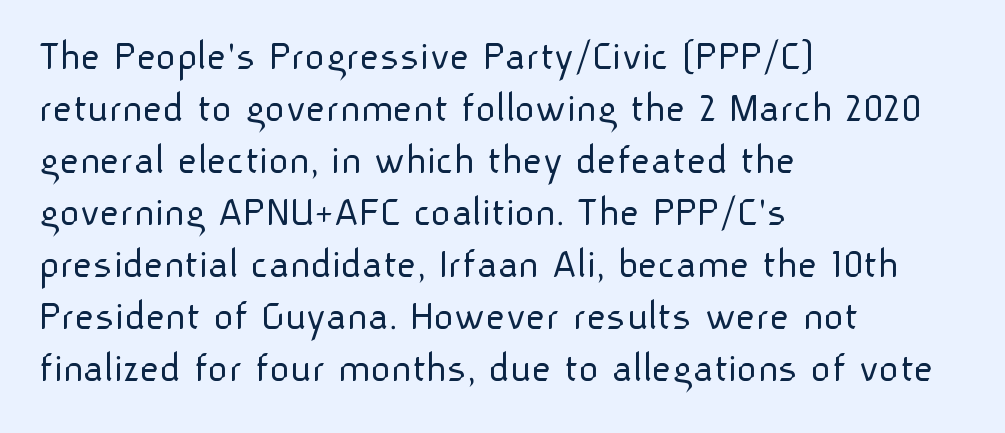
Q: Is the text bold? A: No.
Q: Is the text italic (slanted)? A: No, it is upright.
Q: Is the typeface a serif or a sans-serif typeface? A: Sans-serif.
Q: Is the text underlined? A: No.
Q: How is the paragraph aligned? A: Left-aligned.
Q: Is the spacing between letters normal or unusually wide? A: Normal.
Q: Width (condensed, normal, or wide)? A: Normal.
Q: Stroke contrast? A: Low.
Q: x-height? A: Medium.
Q: Monospaced? A: No.
